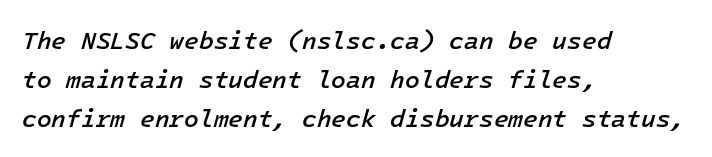
Type without underlining. Students, this is semibold: more ink than regular, less than bold. If you drew a line through each stem, it would be angled. The rows are spaced the way most documents space them. A typesetter would call this zero additional tracking. Line beginnings align vertically; line endings do not.
